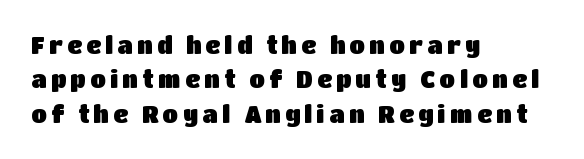
Q: Is the text italic (slanted)? A: No, it is upright.
Q: Is the text underlined? A: No.
Q: How is the paragraph aligned? A: Left-aligned.
Q: Is the spacing between lines tight, normal or loose? A: Normal.
